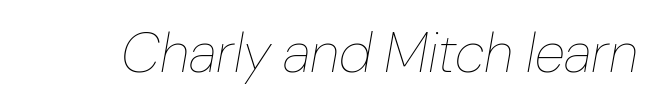
In terms of posture, this sample is oblique. Nothing unusual about the tracking: characters are spaced as the font intends. Quick note: underline off. Think of a printed novel: that variable character pitch is what you see here. Nothing heavy about these letters — not bold at all.
